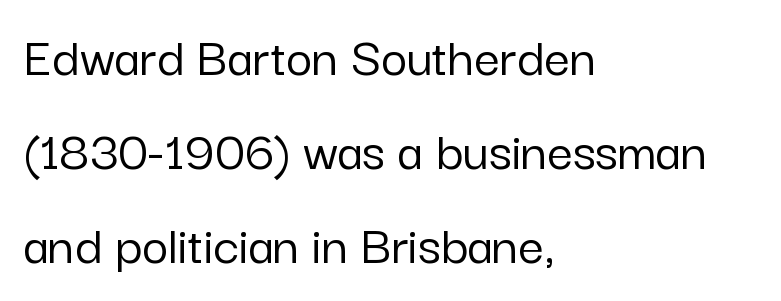
The image shows 57 px sans-serif type, upright; set left-aligned, normal line spacing (1.65x), normal letter spacing, not underlined; low stroke contrast and a medium x-height.
